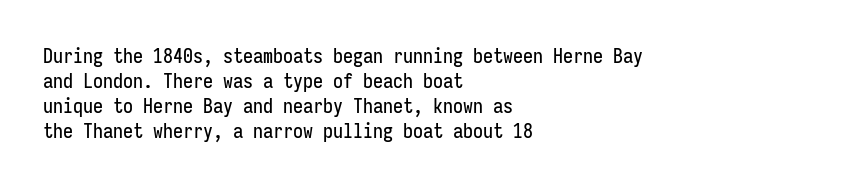
The space between consecutive lines is moderate. The area under the type is left untouched. The letters sit at their default tracking, neither squeezed nor spread. If you drew a line through each stem, it would be perfectly vertical. This rendering uses left alignment, leaving the right contour irregular.
